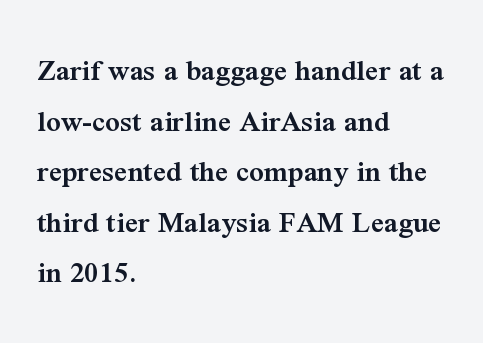
Q: Is the text bold? A: Semi-bold.
Q: Is the text italic (slanted)? A: No, it is upright.
Q: Is the typeface a serif or a sans-serif typeface? A: Serif.
Q: Is the text underlined? A: No.
Q: How is the paragraph aligned? A: Left-aligned.
Q: Is the spacing between letters normal or unusually wide? A: Normal.
Q: Is the spacing between lines tight, normal or loose? A: Normal.
Q: Width (condensed, normal, or wide)? A: Normal.
Q: Stroke contrast? A: Medium.
Q: x-height? A: Medium.
Q: Monospaced? A: No.
